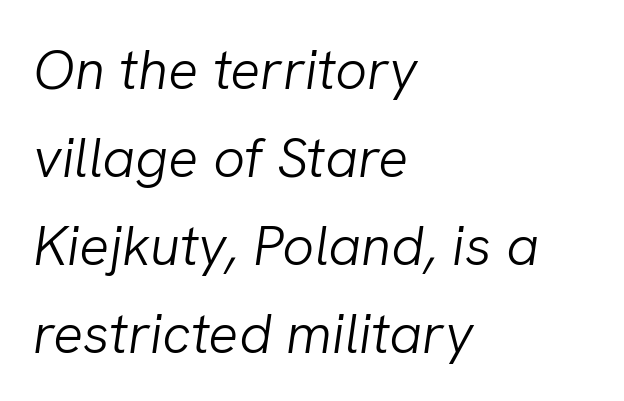
Characters are canted at an angle relative to the baseline's perpendicular. If you measured baseline to baseline, you'd find a middling distance. Tracking here is standard; glyphs follow each other at the usual distance. Plain, unruled lines of type. Note the varied advance widths — an 'i' is clearly narrower than an 'm'. Counters stay open thanks to moderate or lighter strokes.
